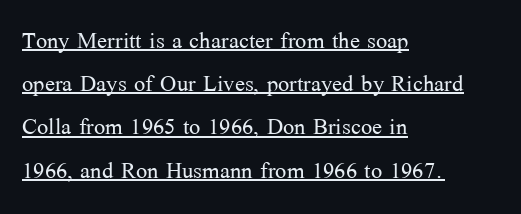
The image shows 30 px light serif type, upright; set left-aligned, normal line spacing (1.44x), normal letter spacing, underlined; medium stroke contrast and a medium x-height.
